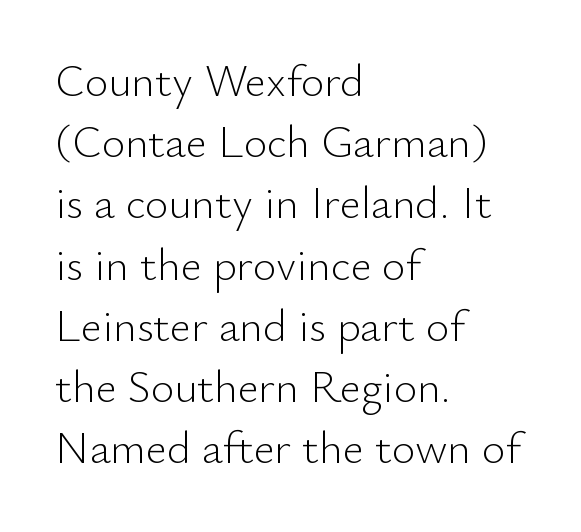
{"serif": "no", "italic": "no", "bold": "no", "weight": "light", "width": "normal", "stroke_contrast": "low", "x_height": "small", "monospaced": "no", "underline": "no", "align": "left", "line_spacing": "normal", "line_spacing_ratio": 1.36, "letter_spacing": "normal", "letter_spacing_em": 0.0, "glyph_px": 45}
